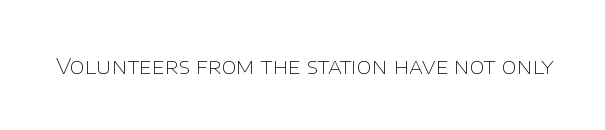
Q: Is the text bold? A: No.
Q: Is the text italic (slanted)? A: No, it is upright.
Q: Is the text underlined? A: No.
Q: Is the spacing between letters normal or unusually wide? A: Normal.
